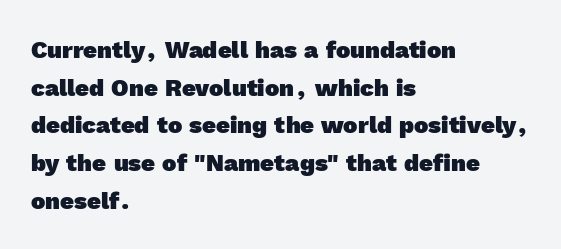
Q: Is the text bold? A: Yes.
Q: Is the text underlined? A: No.
Q: How is the paragraph aligned? A: Left-aligned.
Q: Is the spacing between letters normal or unusually wide? A: Normal.
Q: Is the spacing between lines tight, normal or loose? A: Normal.
